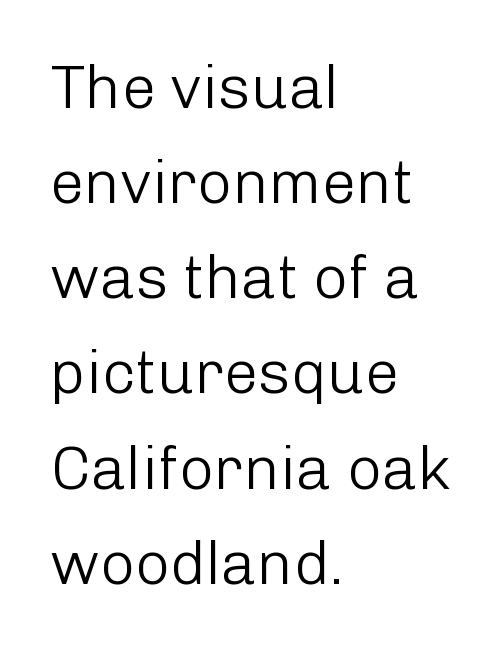
{"serif": "no", "italic": "no", "bold": "no", "weight": "light", "width": "normal", "stroke_contrast": "low", "x_height": "medium", "monospaced": "no", "underline": "no", "align": "left", "line_spacing": "normal", "line_spacing_ratio": 1.56, "letter_spacing": "normal", "letter_spacing_em": 0.0, "glyph_px": 61}
